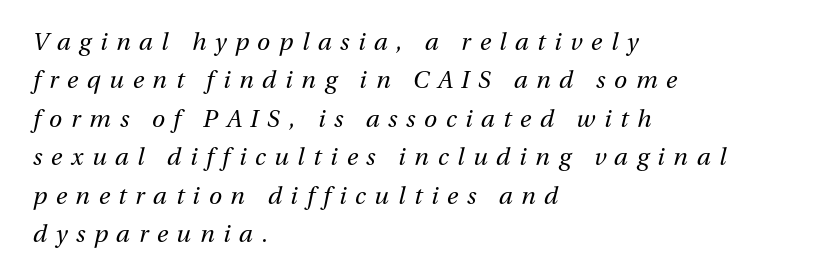
You could only call the tracking loose — the letters float apart. Is the type slanted? Yes — the strokes lean at a clear angle. The typeface has the unassuming heft of standard copy or less. Successive baselines arrive at the customary interval. Decoration check: the copy has no underline.
